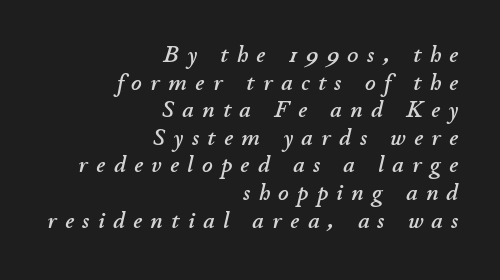
Q: Is the text italic (slanted)? A: Yes, it leans right by about 11 degrees.
Q: Is the text underlined? A: No.
Q: How is the paragraph aligned? A: Right-aligned.
Q: Is the spacing between letters normal or unusually wide? A: Unusually wide.
